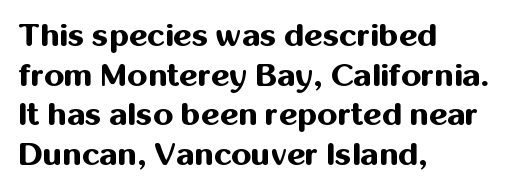
The font's upright variant was chosen for this text. Spacing verdict: proportional, widths tailored to each character. Pretty heavy lettering here — definitely bold. Each line starts at the same left margin while the right side varies. The line texture is even and compact thanks to regular tracking.
